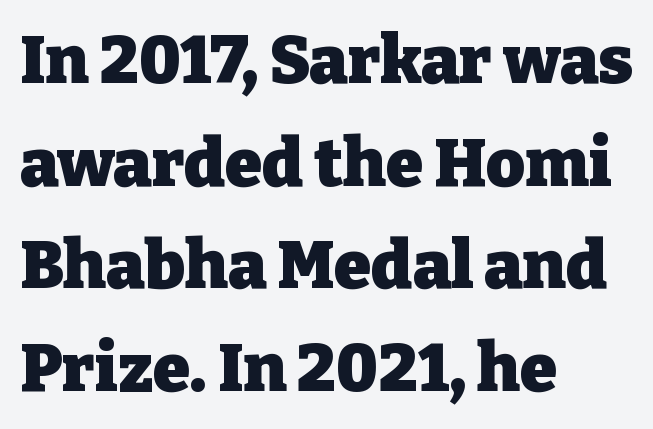
{"serif": "yes", "italic": "no", "bold": "yes", "weight": "heavy", "width": "normal", "stroke_contrast": "low", "x_height": "medium", "monospaced": "no", "underline": "no", "align": "left", "line_spacing": "normal", "line_spacing_ratio": 1.53, "letter_spacing": "normal", "letter_spacing_em": 0.0, "glyph_px": 67}
